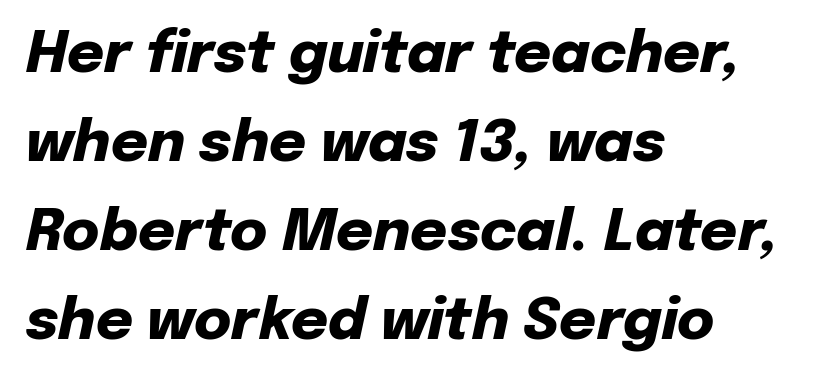
The image shows 57 px heavy type, italic (leaning right); set left-aligned, normal line spacing (1.56x), normal letter spacing, not underlined; low stroke contrast and a medium x-height.
